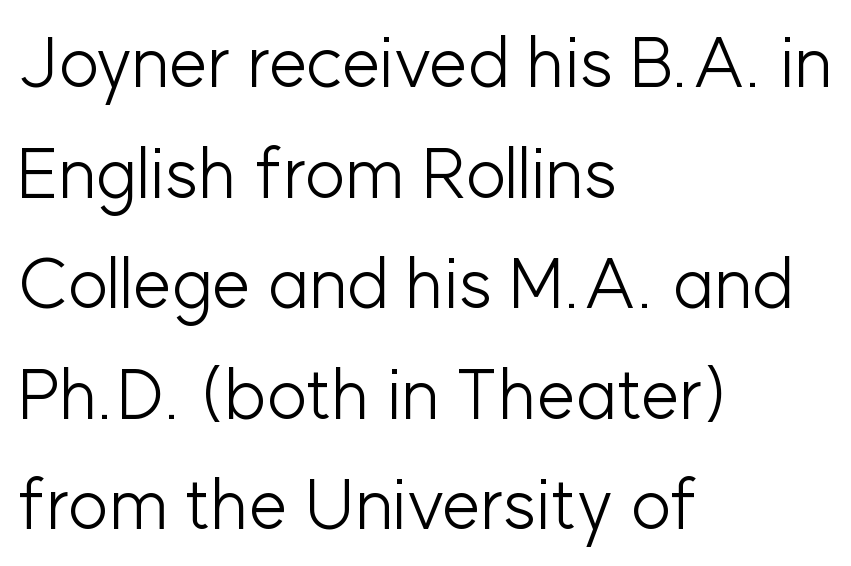
{"serif": "no", "italic": "no", "bold": "no", "weight": "light", "width": "normal", "stroke_contrast": "low", "x_height": "medium", "monospaced": "no", "underline": "no", "align": "left", "line_spacing": "normal", "line_spacing_ratio": 1.58, "letter_spacing": "normal", "letter_spacing_em": 0.0, "glyph_px": 70}
